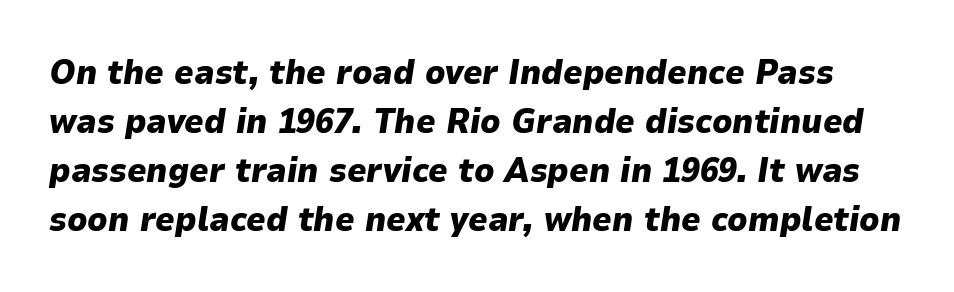
Q: Is the text bold? A: Yes.
Q: Is the text italic (slanted)? A: Yes, it leans right by about 9 degrees.
Q: Is the text underlined? A: No.
Q: Is the spacing between letters normal or unusually wide? A: Normal.
Q: Is the spacing between lines tight, normal or loose? A: Normal.
Q: Width (condensed, normal, or wide)? A: Normal.
Q: Stroke contrast? A: Low.
Q: x-height? A: Medium.
Q: Monospaced? A: No.
